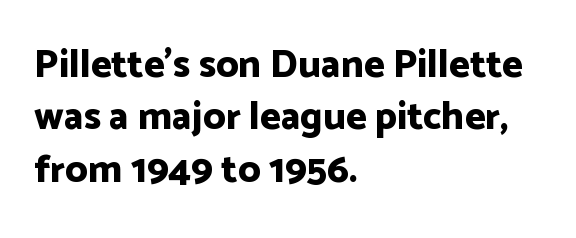
This is roman type, the default non-slanted kind. Heavy-handed strokes throughout: this text is bold. Is this a sans? Yes — the strokes have no serifs. Descender tails drop into unmarked territory. The rendering keeps characters at their native spacing.
